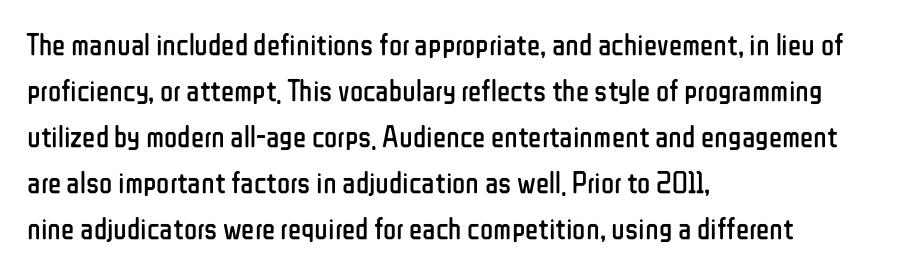
The image shows 31 px regular-weight, condensed sans-serif type, upright; set left-aligned, normal line spacing (1.48x), normal letter spacing, not underlined; low stroke contrast and a medium x-height.
